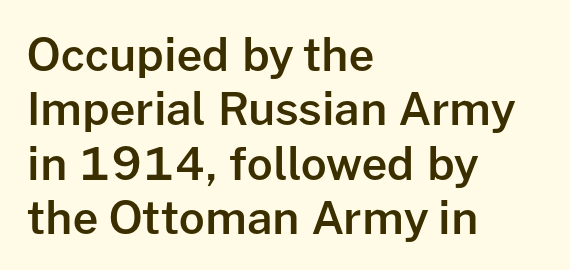
Q: Is the text bold? A: Semi-bold.
Q: Is the text italic (slanted)? A: No, it is upright.
Q: Is the typeface a serif or a sans-serif typeface? A: Sans-serif.
Q: Is the text underlined? A: No.
Q: How is the paragraph aligned? A: Left-aligned.
Q: Is the spacing between letters normal or unusually wide? A: Normal.
Q: Width (condensed, normal, or wide)? A: Normal.
Q: Stroke contrast? A: Low.
Q: x-height? A: Medium.
Q: Monospaced? A: No.
